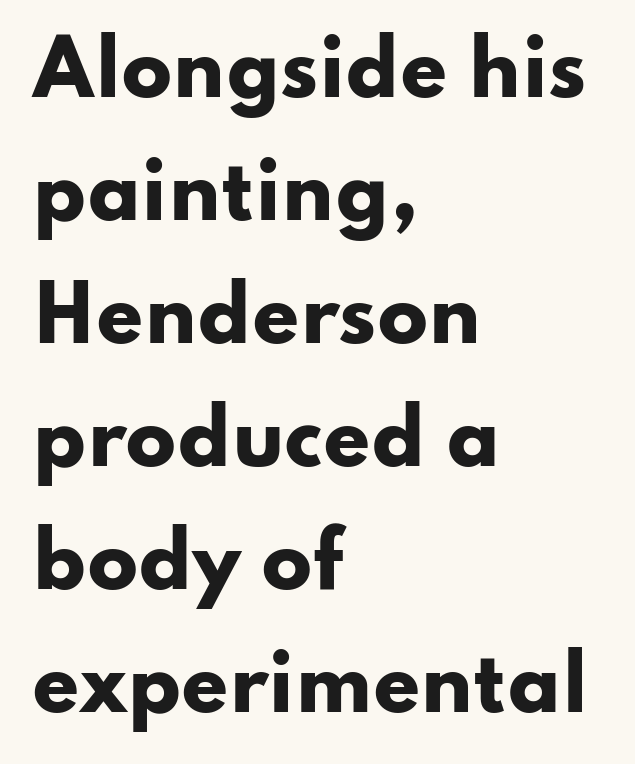
The image shows 75 px heavy, wide sans-serif type, upright; set left-aligned, normal line spacing (1.64x), normal letter spacing, not underlined; low stroke contrast and a small x-height.
